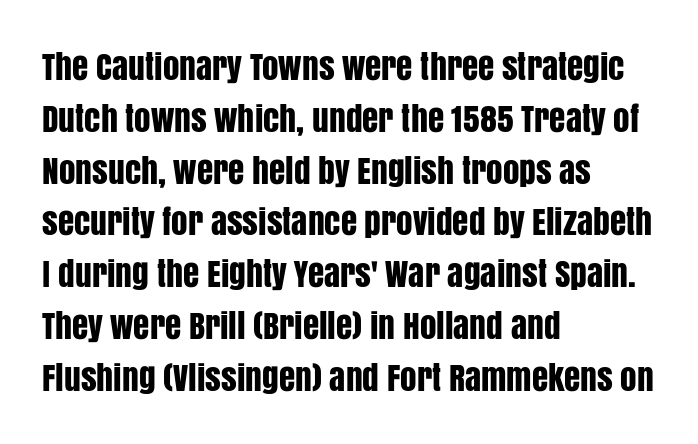
Q: Is the text italic (slanted)? A: No, it is upright.
Q: Is the typeface a serif or a sans-serif typeface? A: Sans-serif.
Q: Is the text underlined? A: No.
Q: How is the paragraph aligned? A: Left-aligned.
Q: Is the spacing between letters normal or unusually wide? A: Normal.
Q: Is the spacing between lines tight, normal or loose? A: Normal.
Q: Width (condensed, normal, or wide)? A: Condensed.
Q: Stroke contrast? A: Low.
Q: x-height? A: Large.
Q: Monospaced? A: No.
